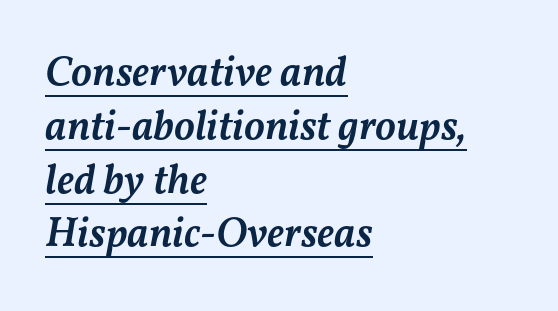
Q: Is the text bold? A: Semi-bold.
Q: Is the text italic (slanted)? A: Yes, it leans right by about 11 degrees.
Q: Is the text underlined? A: Yes.
Q: How is the paragraph aligned? A: Left-aligned.
Q: Is the spacing between letters normal or unusually wide? A: Normal.
Q: Is the spacing between lines tight, normal or loose? A: Normal.
Q: Width (condensed, normal, or wide)? A: Normal.
Q: Stroke contrast? A: Medium.
Q: x-height? A: Medium.
Q: Monospaced? A: No.
